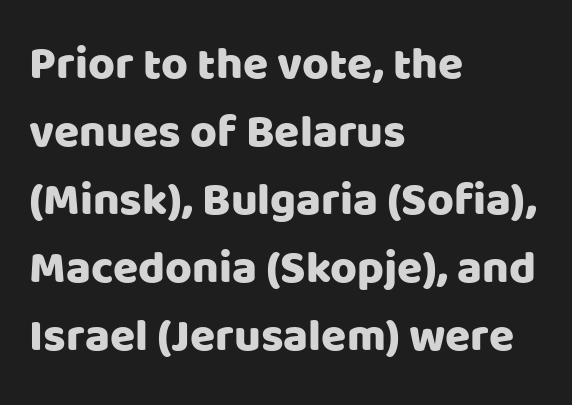
Q: Is the text italic (slanted)? A: No, it is upright.
Q: Is the typeface a serif or a sans-serif typeface? A: Sans-serif.
Q: Is the text underlined? A: No.
Q: How is the paragraph aligned? A: Left-aligned.
Q: Is the spacing between letters normal or unusually wide? A: Normal.
Q: Is the spacing between lines tight, normal or loose? A: Normal.
Q: Width (condensed, normal, or wide)? A: Normal.
Q: Stroke contrast? A: Low.
Q: x-height? A: Large.
Q: Monospaced? A: No.
